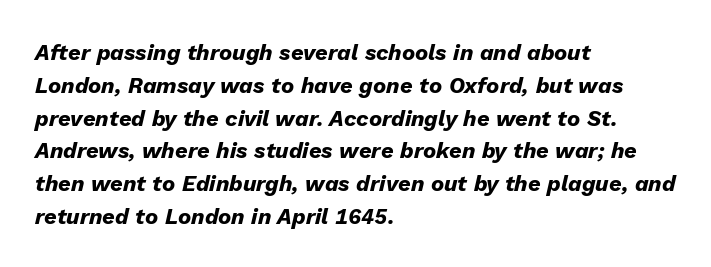
Q: Is the text bold? A: Yes.
Q: Is the text italic (slanted)? A: Yes, it leans right by about 13 degrees.
Q: Is the text underlined? A: No.
Q: How is the paragraph aligned? A: Left-aligned.
Q: Is the spacing between letters normal or unusually wide? A: Normal.
Q: Is the spacing between lines tight, normal or loose? A: Normal.
